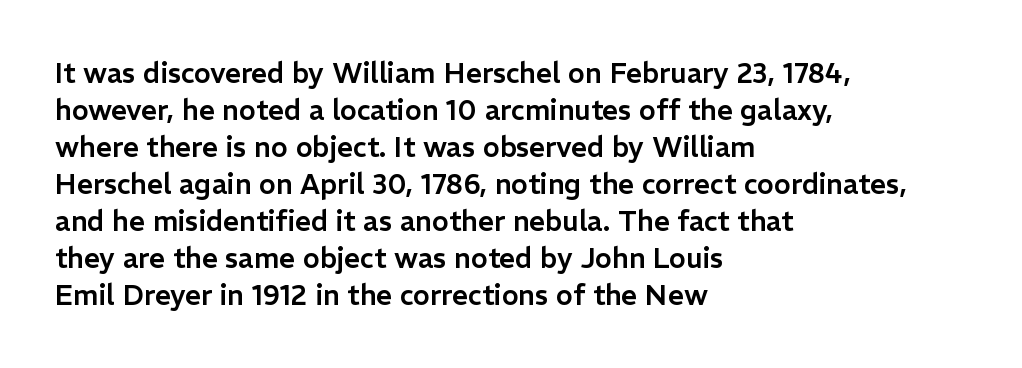
{"serif": "no", "italic": "no", "width": "normal", "stroke_contrast": "low", "x_height": "medium", "monospaced": "no", "underline": "no", "align": "left", "line_spacing": "normal", "line_spacing_ratio": 1.32, "letter_spacing": "normal", "letter_spacing_em": 0.0, "glyph_px": 28}
